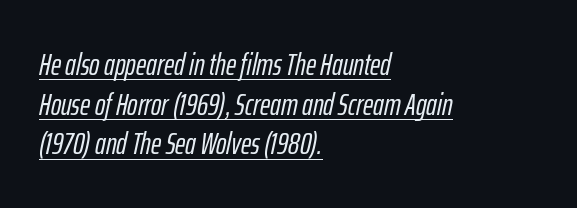
A typesetter would call this zero additional tracking. Posture: slanted. The rendering uses natural spacing where letterforms have individual widths. A baseline rule has been typeset under these characters.
